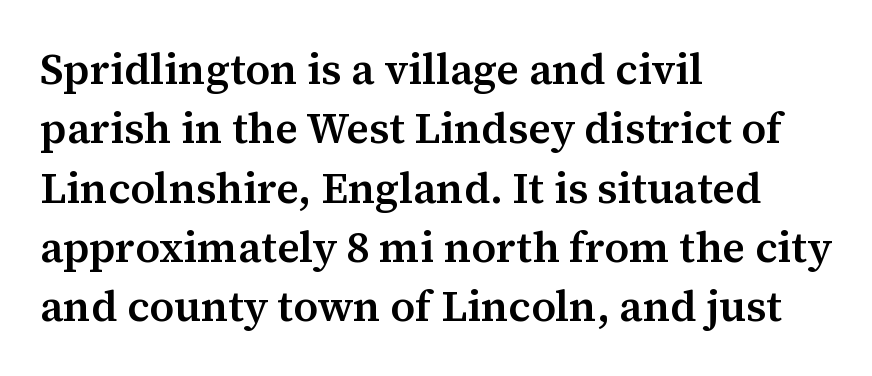
The lettering holds an erect, upright posture throughout. Summary of weight: moderately heavy, a semibold. The horizontal fit of the characters is conventional and even. Words float on clear page, feet unadorned.
